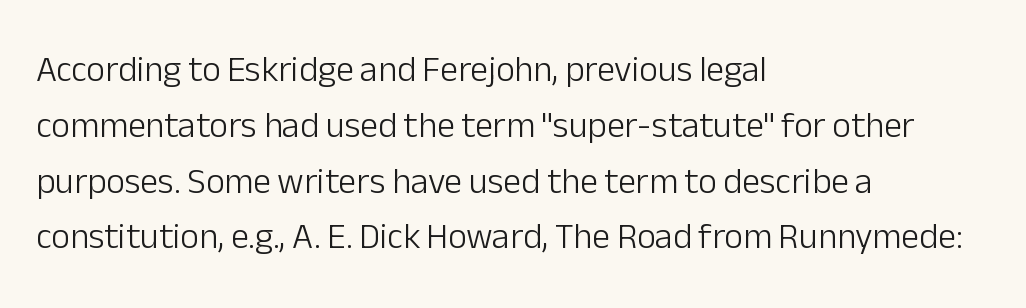
This sample has the flowing, uneven cadence of proportional lettering. In terms of letterspacing, this is plain default setting. A normal amount of white space separates one row of letters from the next. The glyphs in this specimen are sans serif. Type without underlining.
